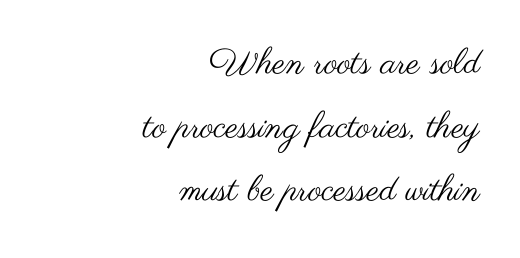
The image shows 36 px regular-weight, wide sans-serif type; set right-aligned, line spacing 1.77x, normal letter spacing, not underlined; medium stroke contrast and a small x-height.
